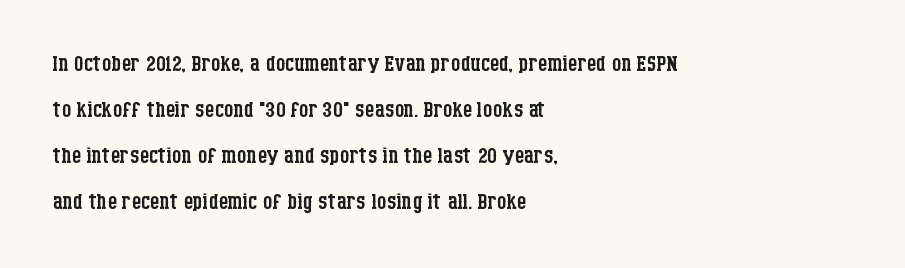
The image shows 30 px regular-weight, condensed serif type, upright; set left-aligned, normal line spacing (1.53x), normal letter spacing, not underlined; low stroke contrast and a large x-height.
